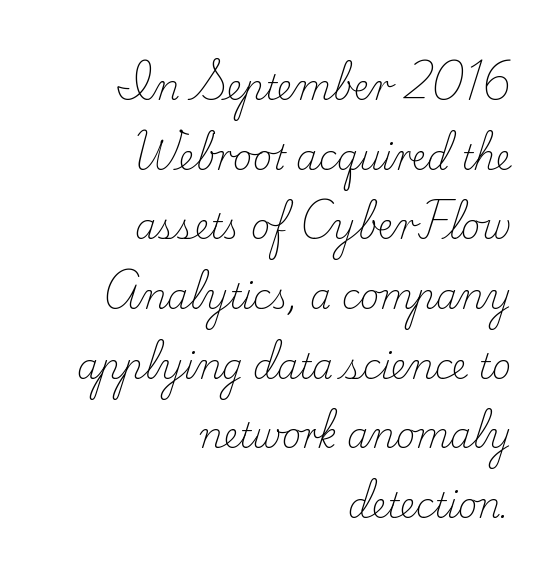
Q: Is the text bold? A: No.
Q: Is the text italic (slanted)? A: Yes.
Q: Is the typeface a serif or a sans-serif typeface? A: Serif.
Q: Is the text underlined? A: No.
Q: How is the paragraph aligned? A: Right-aligned.
Q: Is the spacing between letters normal or unusually wide? A: Normal.
Q: Is the spacing between lines tight, normal or loose? A: Loose.
Q: Width (condensed, normal, or wide)? A: Normal.
Q: Stroke contrast? A: Low.
Q: x-height? A: Small.
Q: Monospaced? A: No.
